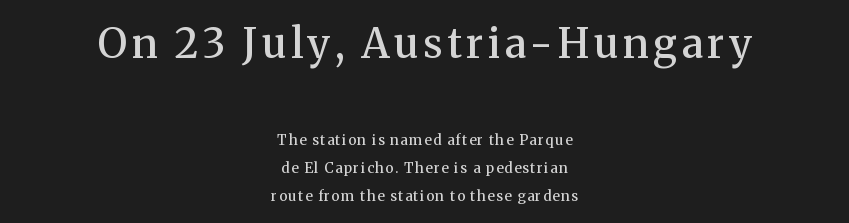
Is this a fixed-width face? No — the glyphs have proportional, varying widths. This rendering employs a face with finishing strokes, i.e., a serif. A student would call this center alignment; a typographer would say set centered. Firm but not heavy-handed strokes: this text is semibold.
